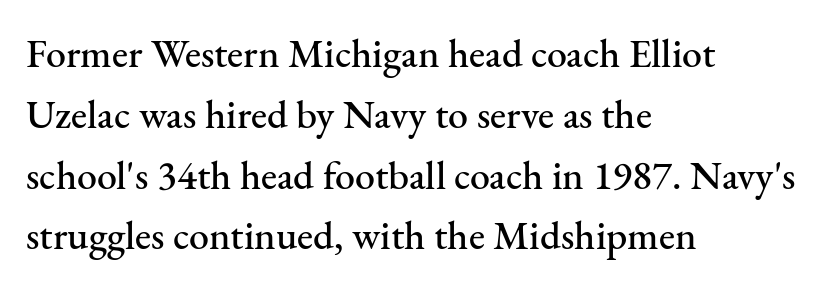
Q: Is the text italic (slanted)? A: No, it is upright.
Q: Is the typeface a serif or a sans-serif typeface? A: Serif.
Q: Is the text underlined? A: No.
Q: How is the paragraph aligned? A: Left-aligned.
Q: Is the spacing between letters normal or unusually wide? A: Normal.
Q: Is the spacing between lines tight, normal or loose? A: Normal.
Q: Width (condensed, normal, or wide)? A: Normal.
Q: Stroke contrast? A: Medium.
Q: x-height? A: Small.
Q: Monospaced? A: No.
